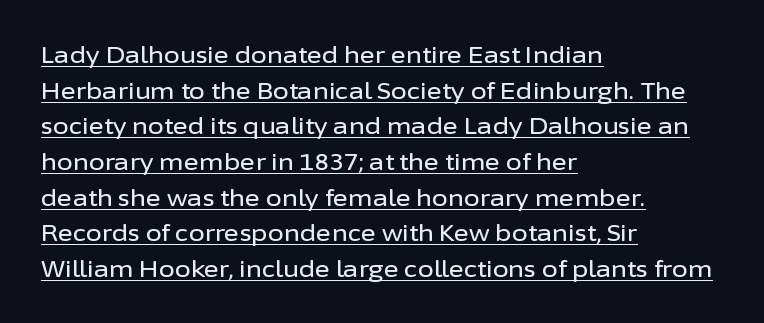
The paragraph has a hard left edge and a soft right edge. Tracking value appears to be zero — textbook default spacing. Line spacing here is normal. Quick note: underline on. The type sits square on the baseline with zero lean.
